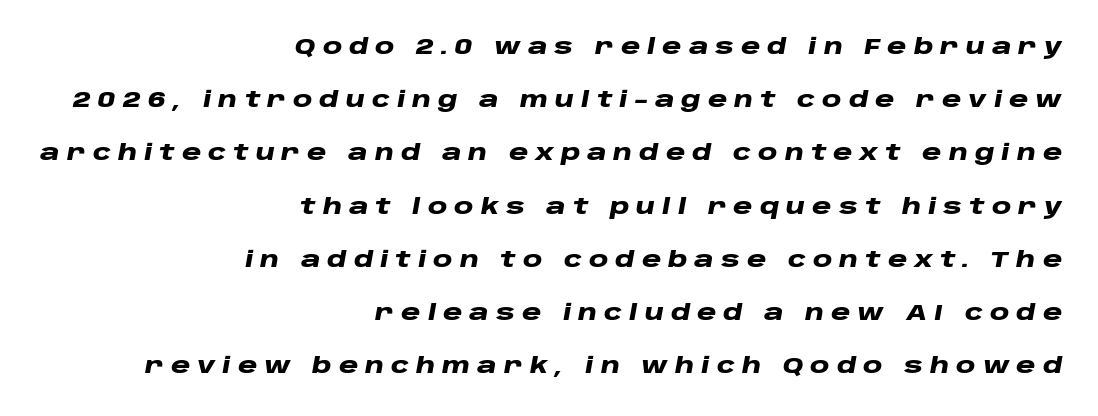
Q: Is the text bold? A: Yes.
Q: Is the text italic (slanted)? A: Yes, it leans right by about 10 degrees.
Q: Is the text underlined? A: No.
Q: How is the paragraph aligned? A: Right-aligned.
Q: Is the spacing between letters normal or unusually wide? A: Unusually wide.
Q: Is the spacing between lines tight, normal or loose? A: Loose.
